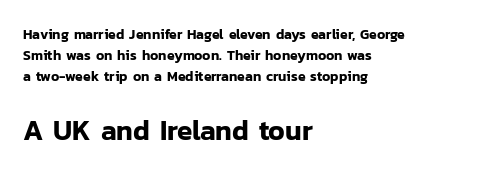
Here the designer chose a conventional face with non-uniform glyph widths. Whoever set this made the second block the dominant, larger element. Each line starts at the same left margin while the right side varies. Unlike a traditional serif, this face leaves its strokes unadorned. Descenders are the only things crossing below the line. This is the regular roman posture of the typeface.
